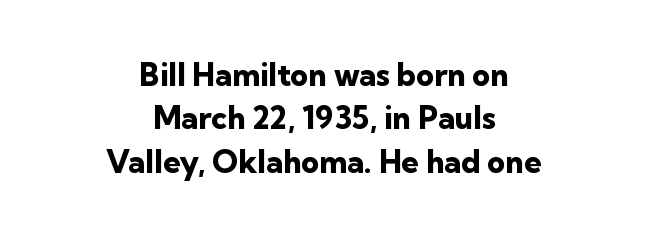
The image shows 31 px heavy sans-serif type, upright; set centered, normal line spacing (1.4x), normal letter spacing, not underlined; low stroke contrast and a medium x-height.
